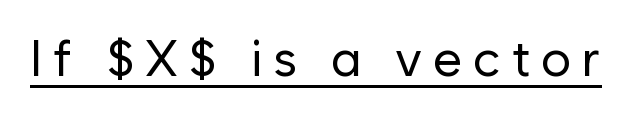
Someone cranked the tracking dial way up on this one. Do the characters align in a grid? No, the font is proportional. Vertical stems look standard width or narrower in stroke. Serifs: no, the terminals of the letterforms are clean.
